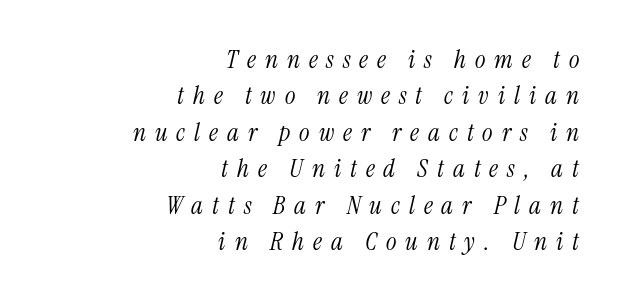
{"italic": "yes", "lean": "right", "slant_degrees": 13, "bold": "no", "underline": "no", "align": "right", "line_spacing": "normal", "line_spacing_ratio": 1.46, "letter_spacing": "wide", "letter_spacing_em": 0.36, "glyph_px": 25}
